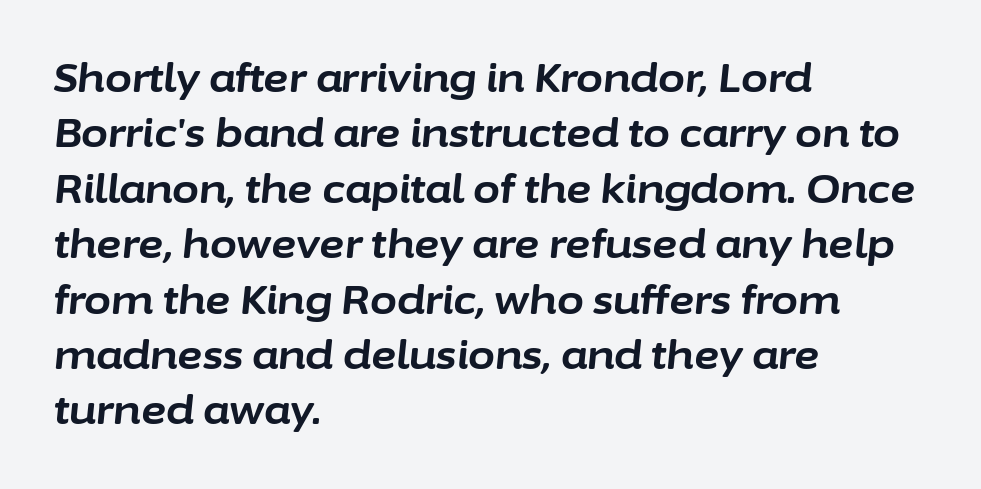
{"italic": "yes", "lean": "right", "slant_degrees": 6, "bold": "yes", "weight": "bold", "width": "normal", "stroke_contrast": "low", "x_height": "medium", "monospaced": "no", "underline": "no", "align": "left", "line_spacing": "normal", "line_spacing_ratio": 1.42, "letter_spacing": "normal", "letter_spacing_em": 0.0, "glyph_px": 39}
